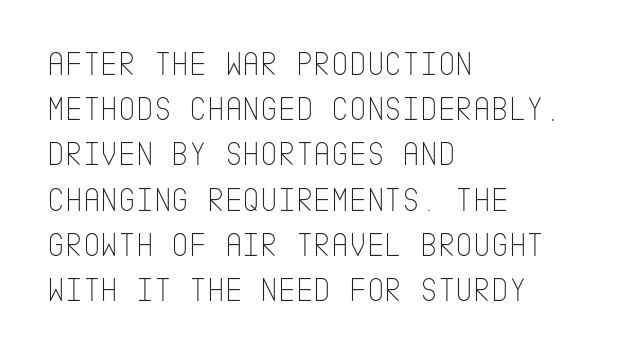
Only glyphs here, with clear space below each row. Weight: in the light-to-regular range. The text was rendered using a sans face with plain stroke endings. Notice how the passage keeps a crisp vertical edge on the left only.
